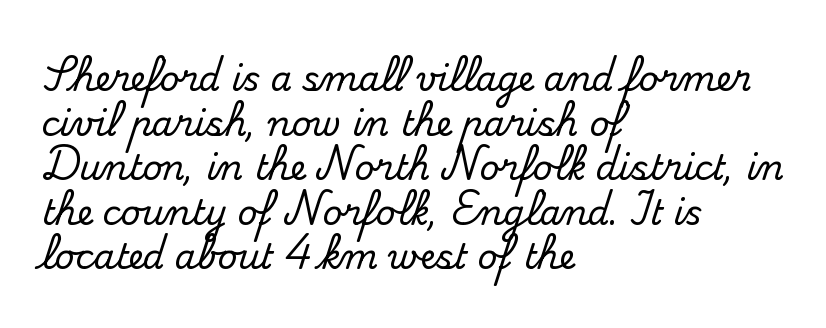
Q: Is the text italic (slanted)? A: Yes.
Q: Is the text underlined? A: No.
Q: How is the paragraph aligned? A: Left-aligned.
Q: Is the spacing between letters normal or unusually wide? A: Normal.
Q: Is the spacing between lines tight, normal or loose? A: Normal.
Q: Width (condensed, normal, or wide)? A: Normal.
Q: Stroke contrast? A: Medium.
Q: x-height? A: Small.
Q: Monospaced? A: No.
